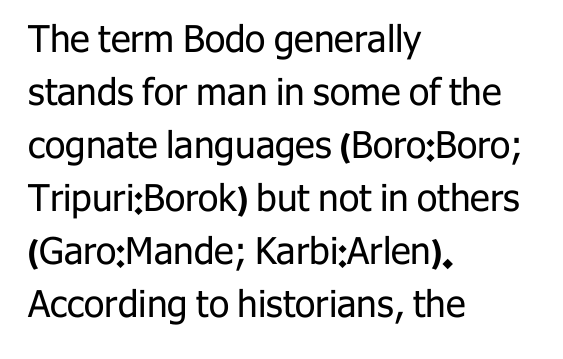
Q: Is the text bold? A: No.
Q: Is the text italic (slanted)? A: No, it is upright.
Q: Is the typeface a serif or a sans-serif typeface? A: Sans-serif.
Q: Is the text underlined? A: No.
Q: How is the paragraph aligned? A: Left-aligned.
Q: Is the spacing between letters normal or unusually wide? A: Normal.
Q: Is the spacing between lines tight, normal or loose? A: Normal.
Q: Width (condensed, normal, or wide)? A: Normal.
Q: Stroke contrast? A: Low.
Q: x-height? A: Medium.
Q: Monospaced? A: No.
